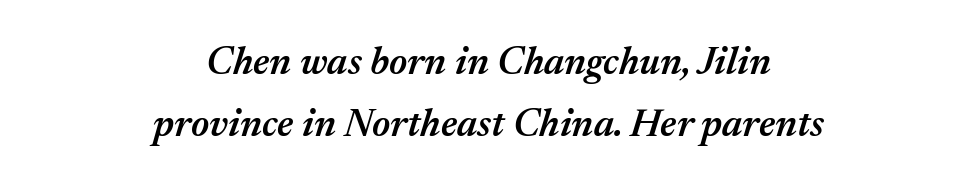
Q: Is the text bold? A: Semi-bold.
Q: Is the text italic (slanted)? A: Yes, it leans right by about 17 degrees.
Q: Is the text underlined? A: No.
Q: How is the paragraph aligned? A: Centered.
Q: Is the spacing between letters normal or unusually wide? A: Normal.
Q: Is the spacing between lines tight, normal or loose? A: Normal.
Q: Width (condensed, normal, or wide)? A: Normal.
Q: Stroke contrast? A: Medium.
Q: x-height? A: Medium.
Q: Monospaced? A: No.
